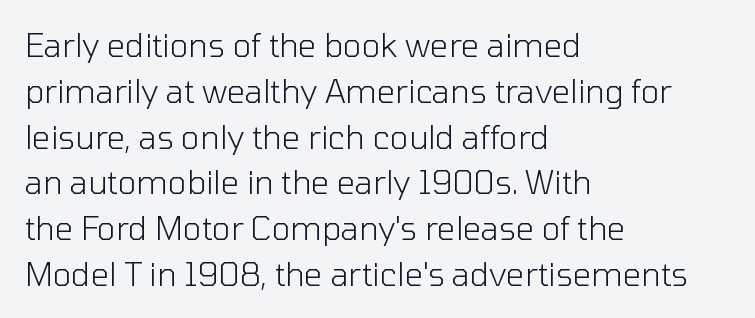
{"serif": "no", "italic": "no", "bold": "no", "weight": "light", "width": "normal", "stroke_contrast": "low", "x_height": "medium", "monospaced": "no", "underline": "no", "align": "left", "line_spacing": "normal", "line_spacing_ratio": 1.43, "letter_spacing": "normal", "letter_spacing_em": 0.0, "glyph_px": 32}
